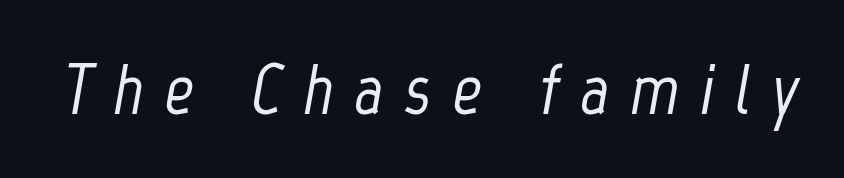
{"italic": "yes", "lean": "right", "slant_degrees": 12, "width": "condensed", "stroke_contrast": "low", "x_height": "medium", "monospaced": "no", "underline": "no", "letter_spacing": "wide", "letter_spacing_em": 0.29, "glyph_px": 72}
